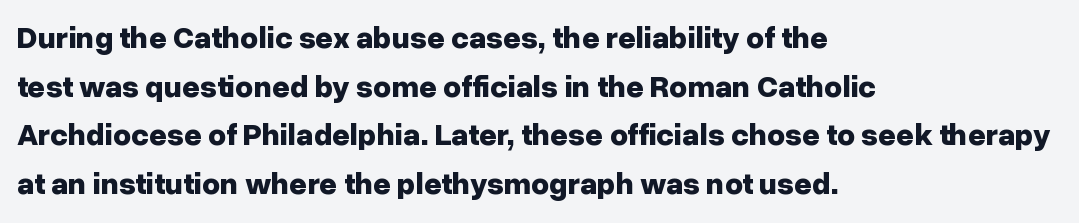
{"serif": "no", "italic": "no", "bold": "yes", "weight": "bold", "width": "normal", "stroke_contrast": "low", "x_height": "medium", "monospaced": "no", "underline": "no", "align": "left", "line_spacing": "normal", "line_spacing_ratio": 1.57, "letter_spacing": "normal", "letter_spacing_em": 0.0, "glyph_px": 31}
